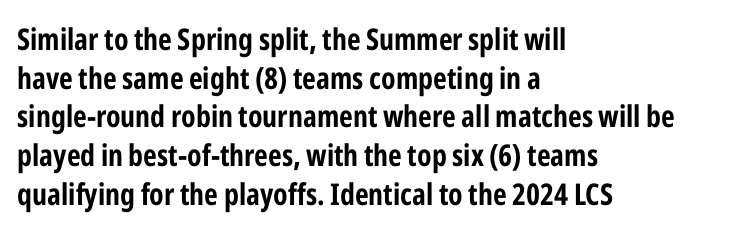
Each letter keeps its own natural width here, so spacing adapts to shape. Underline: absent. Alignment: flush left. Every stem runs plumb, perpendicular to the baseline. Are there feet on the stems? There aren't — it's a sans. Baseline-to-baseline distance is the conventional proportion of letter height.
